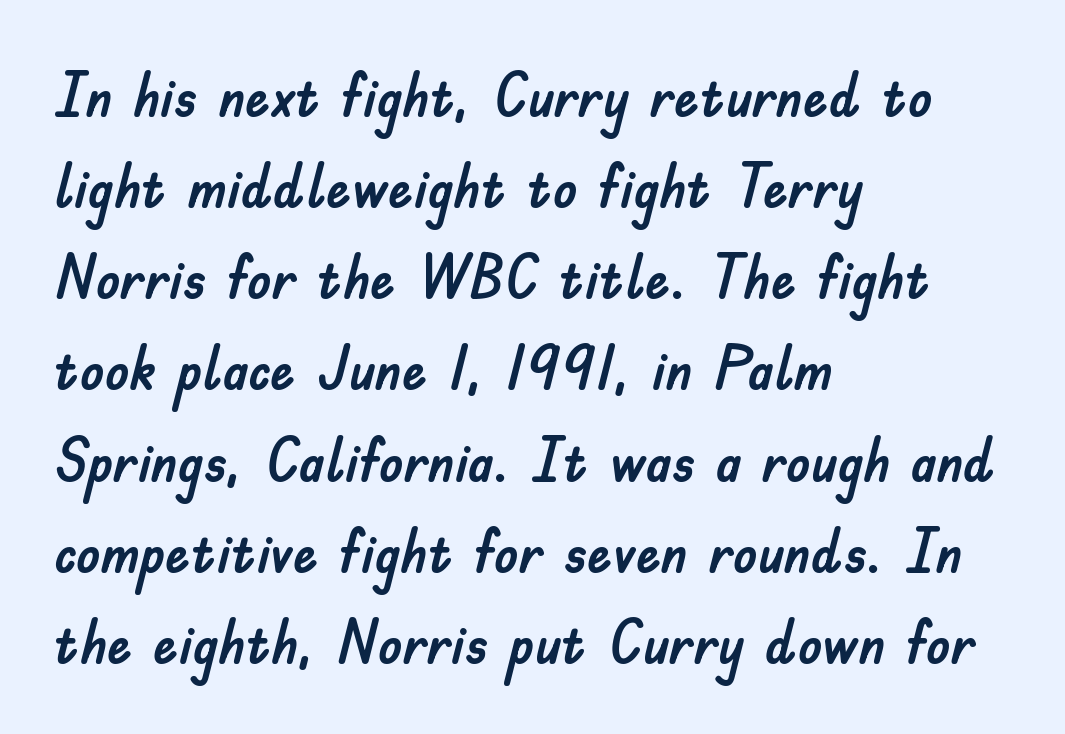
The image shows 62 px sans-serif type; set left-aligned, normal line spacing (1.47x), normal letter spacing, not underlined; low stroke contrast and a small x-height.
